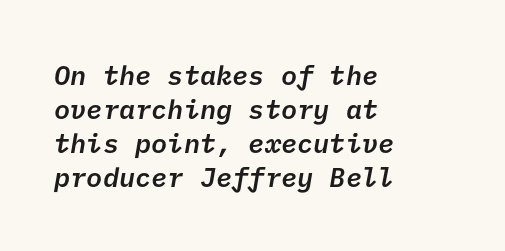
On the weight axis this lands at semibold, roughly 600. No extra tracking has been applied to these lines. This sample keeps an unexceptional amount of space between lines. Left-aligned paragraph, ragged on the right. Only glyphs here, with clear space below each row.
